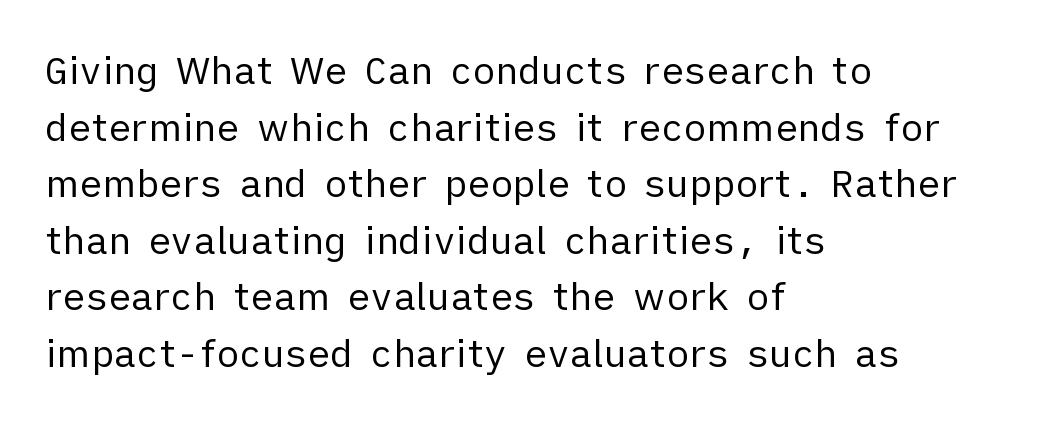
The passage shown is typed in a proportional face where columns would drift. Leftover space on each line is placed entirely after the last word. Is this a heavy cut? Hardly; it is regular or lighter. The baseline area is clear. No italicization has been applied; the sample stays upright. The glyphs in this specimen are sans serif.
